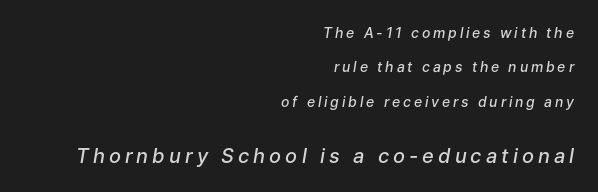
Firm but not heavy-handed strokes: this text is semibold. The paragraph shown leans on its right margin. Style check: oblique. Letter spacing: wide. Words float on clear page, feet unadorned. In this sample the second text group is rendered at the bigger scale.
